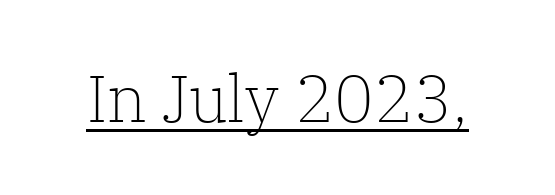
{"serif": "yes", "italic": "no", "bold": "no", "weight": "light", "width": "normal", "stroke_contrast": "low", "x_height": "medium", "monospaced": "no", "underline": "yes", "letter_spacing": "normal", "letter_spacing_em": 0.0, "glyph_px": 66}
